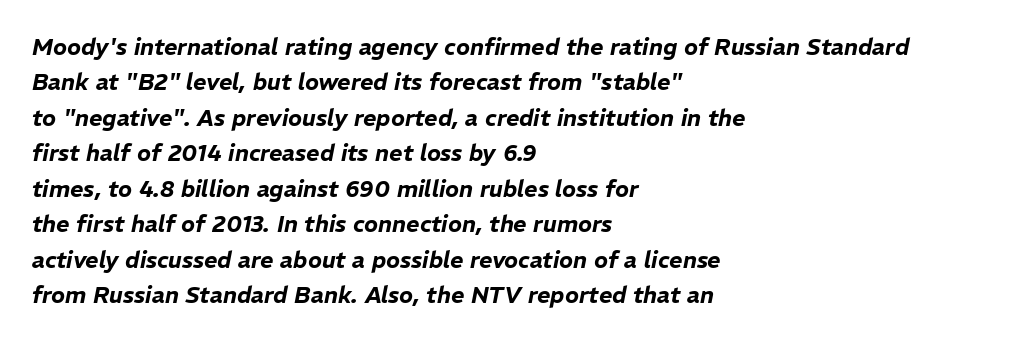
{"italic": "yes", "lean": "right", "slant_degrees": 11, "underline": "no", "align": "left", "line_spacing": "normal", "line_spacing_ratio": 1.54, "letter_spacing": "normal", "letter_spacing_em": 0.0, "glyph_px": 23}
